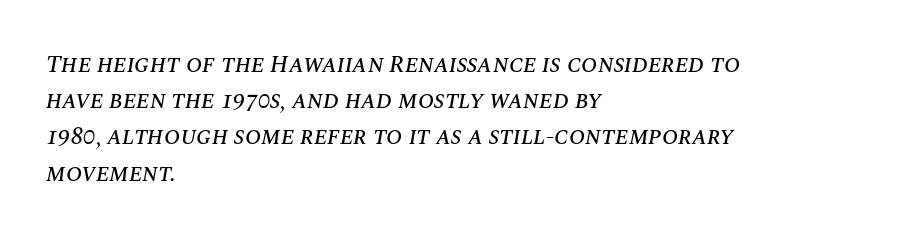
{"italic": "yes", "lean": "right", "slant_degrees": 10, "underline": "no", "align": "left", "line_spacing": "normal", "line_spacing_ratio": 1.51, "letter_spacing": "normal", "letter_spacing_em": 0.0, "glyph_px": 24}
